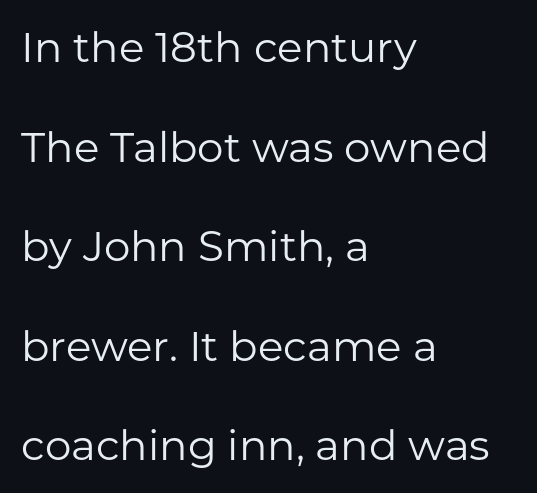
You could not count columns in this text — the font is proportionally spaced. The space between consecutive lines is lavish. Weight: in the light-to-regular range. What kind of face is this? One without serifs — a sans.
